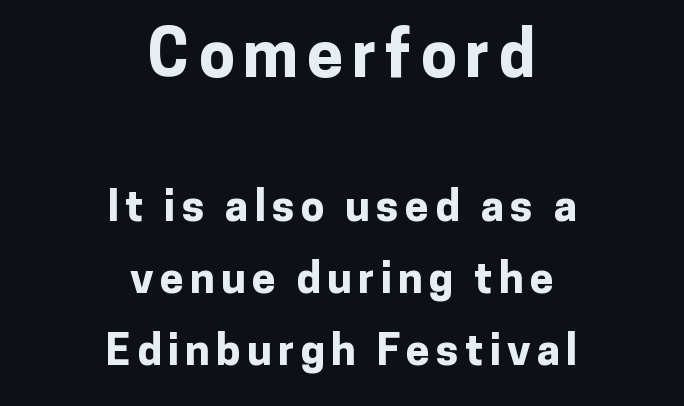
{"serif": "no", "italic": "no", "bold": "yes", "weight": "bold", "width": "normal", "stroke_contrast": "low", "x_height": "medium", "monospaced": "no", "underline": "no", "align": "center", "line_spacing": "normal", "line_spacing_ratio": 1.68, "larger_block": "first", "size_ratio": 1.49, "glyph_px": 64}
